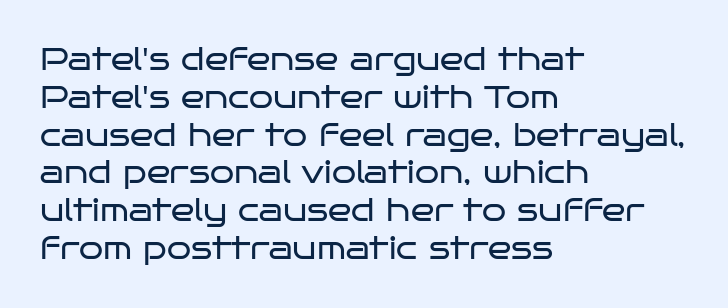
Q: Is the text bold? A: No.
Q: Is the text italic (slanted)? A: No, it is upright.
Q: Is the typeface a serif or a sans-serif typeface? A: Sans-serif.
Q: Is the text underlined? A: No.
Q: How is the paragraph aligned? A: Left-aligned.
Q: Is the spacing between letters normal or unusually wide? A: Normal.
Q: Width (condensed, normal, or wide)? A: Wide.
Q: Stroke contrast? A: Low.
Q: x-height? A: Large.
Q: Monospaced? A: No.
